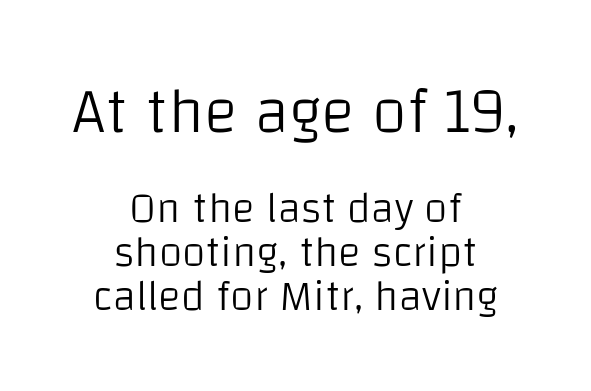
{"serif": "no", "italic": "no", "bold": "no", "weight": "light", "width": "normal", "stroke_contrast": "low", "x_height": "large", "monospaced": "no", "underline": "no", "align": "center", "line_spacing": "tight", "line_spacing_ratio": 1.02, "letter_spacing": "normal", "letter_spacing_em": 0.0, "larger_block": "first", "size_ratio": 1.49, "glyph_px": 64}
